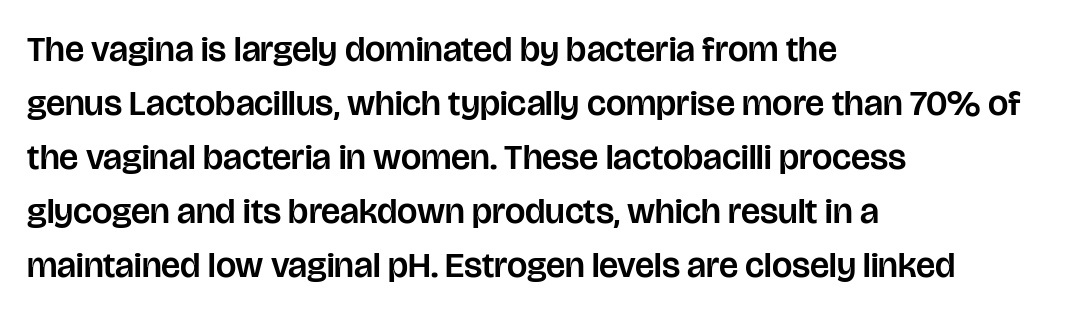
{"serif": "no", "italic": "no", "width": "normal", "stroke_contrast": "low", "x_height": "large", "monospaced": "no", "underline": "no", "align": "left", "line_spacing": "normal", "line_spacing_ratio": 1.5, "letter_spacing": "normal", "letter_spacing_em": 0.0, "glyph_px": 36}
